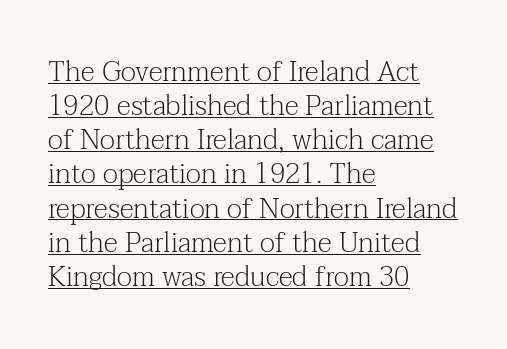
{"serif": "yes", "italic": "no", "bold": "no", "weight": "light", "width": "normal", "stroke_contrast": "medium", "x_height": "medium", "monospaced": "no", "underline": "yes", "align": "left", "line_spacing_ratio": 1.22, "letter_spacing": "normal", "letter_spacing_em": 0.0, "glyph_px": 28}
